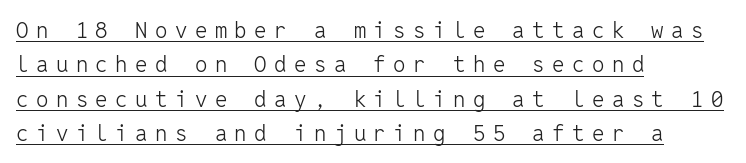
Q: Is the text bold? A: No.
Q: Is the text italic (slanted)? A: No, it is upright.
Q: Is the text underlined? A: Yes.
Q: How is the paragraph aligned? A: Left-aligned.
Q: Is the spacing between letters normal or unusually wide? A: Unusually wide.
Q: Is the spacing between lines tight, normal or loose? A: Normal.
